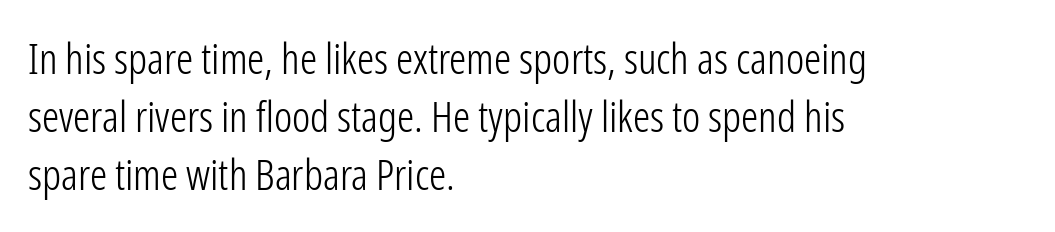
The image shows 43 px light, condensed sans-serif type, upright; set left-aligned, normal line spacing (1.35x), normal letter spacing, not underlined; low stroke contrast and a medium x-height.
